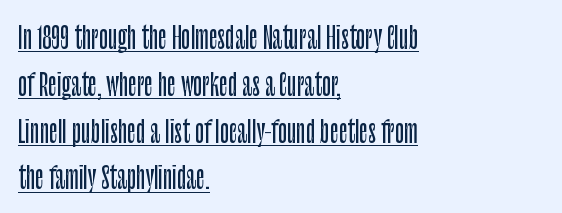
Beneath each row of characters lies a ruled line. The passage shown is typed in a proportional face where columns would drift. Nope, no serifs anywhere on these letters. Inter-character spacing is left at the font's built-in metrics. Nope, not italic — everything's standing straight. The space between consecutive lines is moderate.
